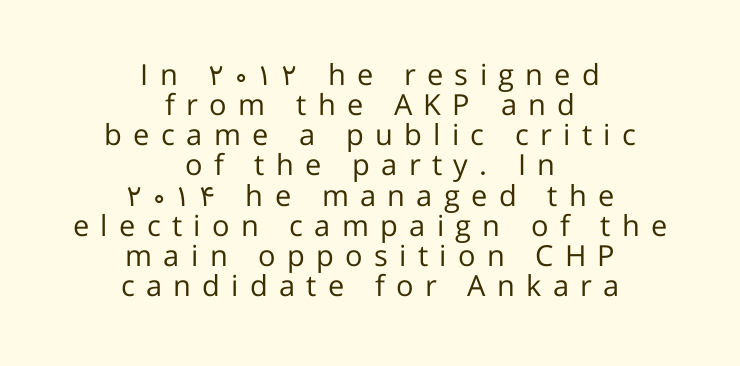
The image shows 29 px regular-weight sans-serif type, upright; set centered, tight line spacing (1.04x), unusually wide letter spacing (+0.39 em), not underlined; low stroke contrast and a medium x-height.
